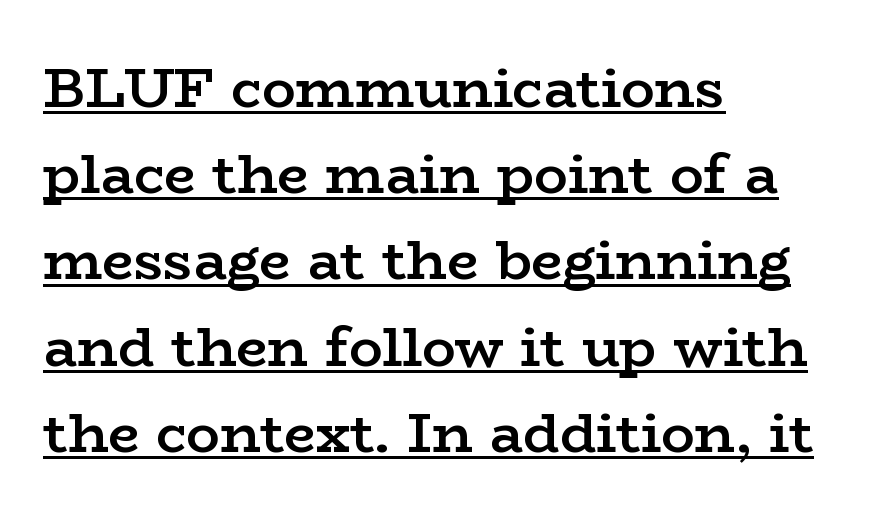
The letters stand upright; this is a roman face. Emphasis by weight is partial: semibold. The rows are spaced the way most documents space them. Font category for this specimen: serif. These lines are rendered in a variable-pitch font. The face used here appears with an underline applied.
